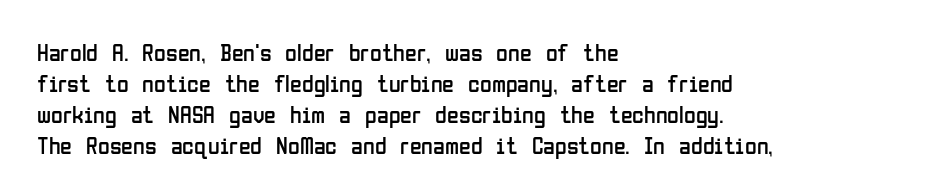
Q: Is the text bold? A: No.
Q: Is the text italic (slanted)? A: No, it is upright.
Q: Is the text underlined? A: No.
Q: How is the paragraph aligned? A: Left-aligned.
Q: Is the spacing between letters normal or unusually wide? A: Normal.
Q: Is the spacing between lines tight, normal or loose? A: Normal.
